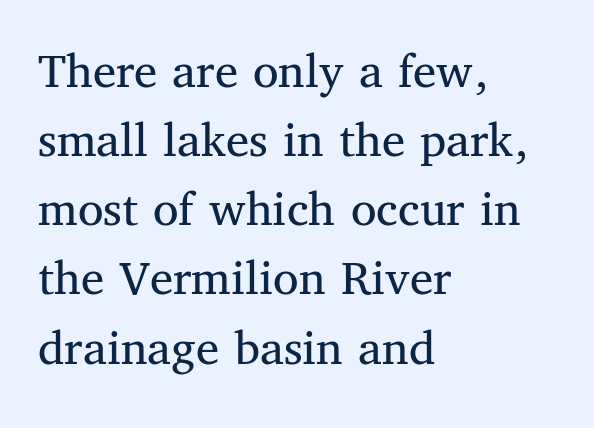
Standard letterfit; no display-style spreading of the glyphs. No italicization has been applied; the sample stays upright. Layout note: lines flush left. Evenly set lines give the paragraph a standard silhouette.
